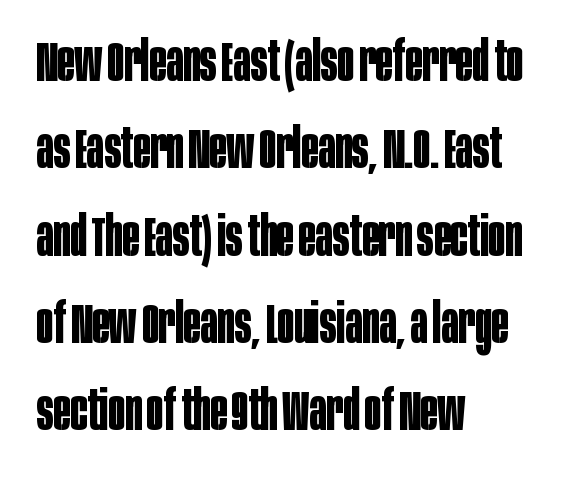
Proportional: the letters do not fall into vertical columns. Underline: absent. Is the letter spacing exaggerated? No — it looks like the ordinary default. Reading down the block, your eye returns to a fixed left position each line. Emphasis by weight is at full strength: bold. Is this a sans? Yes — the strokes have no serifs.
